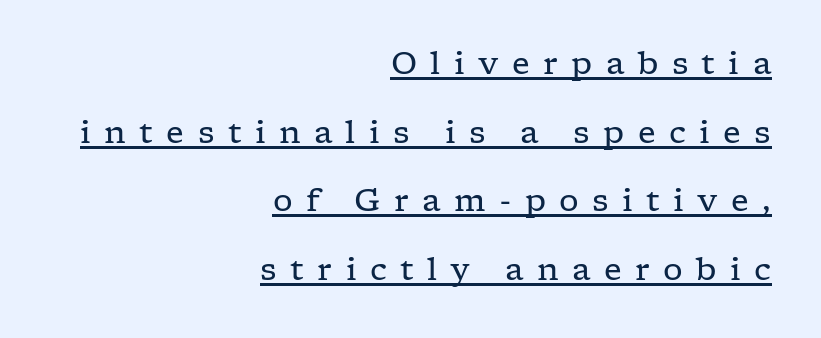
Q: Is the text bold? A: No.
Q: Is the text italic (slanted)? A: No, it is upright.
Q: Is the typeface a serif or a sans-serif typeface? A: Serif.
Q: Is the text underlined? A: Yes.
Q: How is the paragraph aligned? A: Right-aligned.
Q: Is the spacing between letters normal or unusually wide? A: Unusually wide.
Q: Is the spacing between lines tight, normal or loose? A: Loose.
Q: Width (condensed, normal, or wide)? A: Wide.
Q: Stroke contrast? A: Low.
Q: x-height? A: Medium.
Q: Monospaced? A: No.
